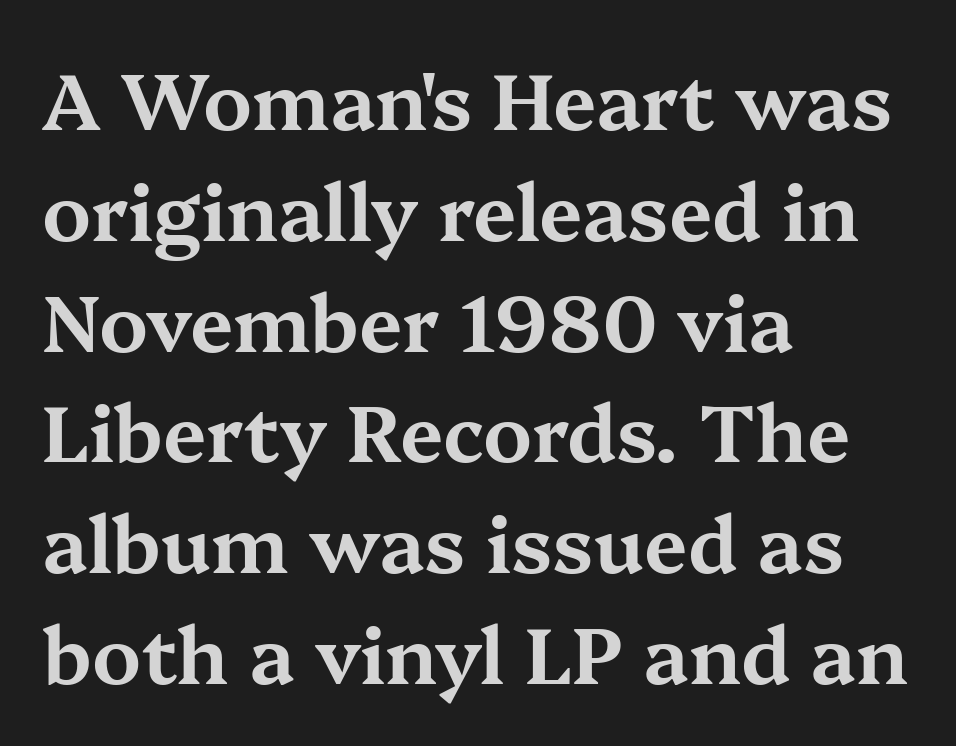
Q: Is the text italic (slanted)? A: No, it is upright.
Q: Is the typeface a serif or a sans-serif typeface? A: Serif.
Q: Is the text underlined? A: No.
Q: How is the paragraph aligned? A: Left-aligned.
Q: Is the spacing between letters normal or unusually wide? A: Normal.
Q: Is the spacing between lines tight, normal or loose? A: Normal.
Q: Width (condensed, normal, or wide)? A: Wide.
Q: Stroke contrast? A: Medium.
Q: x-height? A: Medium.
Q: Monospaced? A: No.
